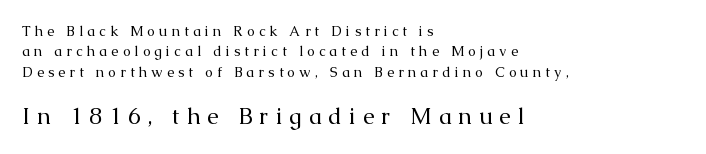
Q: Is the text bold? A: No.
Q: Is the text italic (slanted)? A: No, it is upright.
Q: Is the text underlined? A: No.
Q: How is the paragraph aligned? A: Left-aligned.
Q: Is the spacing between letters normal or unusually wide? A: Unusually wide.
Q: Is the spacing between lines tight, normal or loose? A: Normal.
Q: Which block of text is set in a larger size, the first (top) or the second (bottom)? A: The second (bottom) one.
